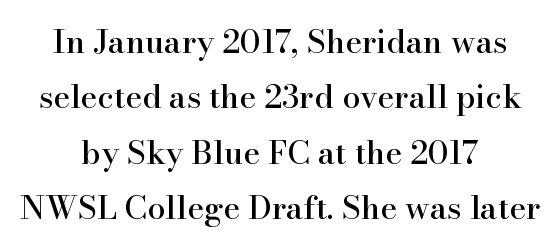
{"serif": "yes", "italic": "no", "width": "normal", "stroke_contrast": "high", "x_height": "small", "monospaced": "no", "underline": "no", "align": "center", "line_spacing_ratio": 1.73, "letter_spacing": "normal", "letter_spacing_em": 0.0, "glyph_px": 32}
